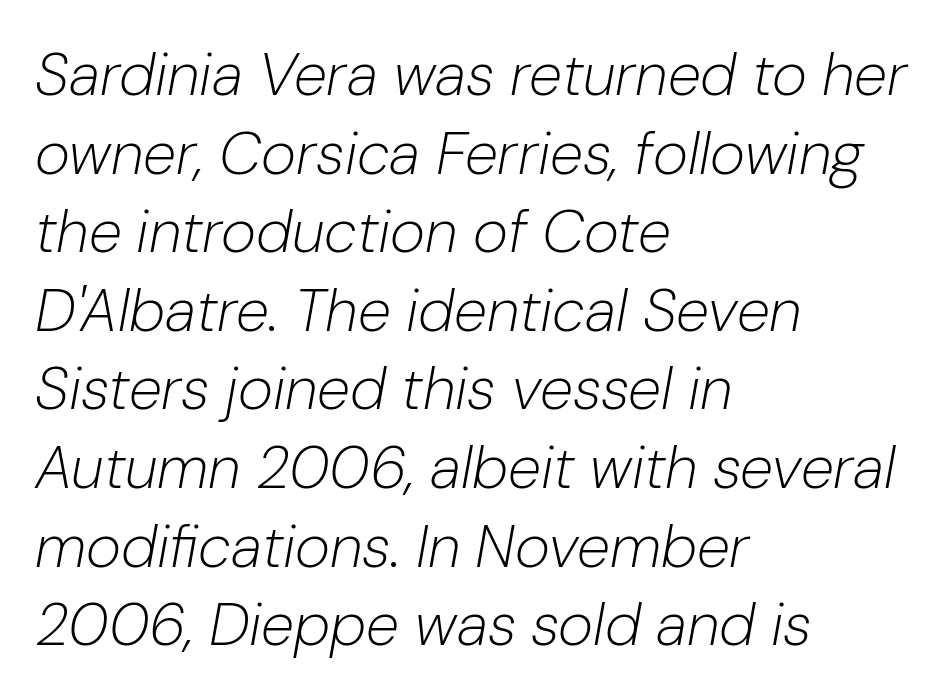
{"italic": "yes", "lean": "right", "slant_degrees": 10, "bold": "no", "weight": "light", "width": "normal", "stroke_contrast": "low", "x_height": "medium", "monospaced": "no", "underline": "no", "align": "left", "line_spacing": "normal", "line_spacing_ratio": 1.31, "letter_spacing": "normal", "letter_spacing_em": 0.0, "glyph_px": 60}
